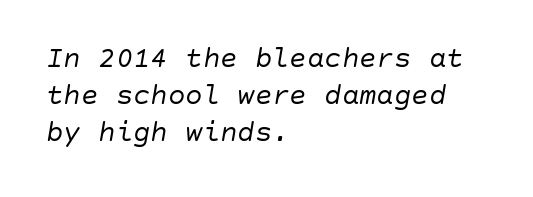
The image shows 29 px regular-weight type, italic (leaning right); set left-aligned, normal line spacing (1.27x), normal letter spacing, not underlined; low stroke contrast and a large x-height.
